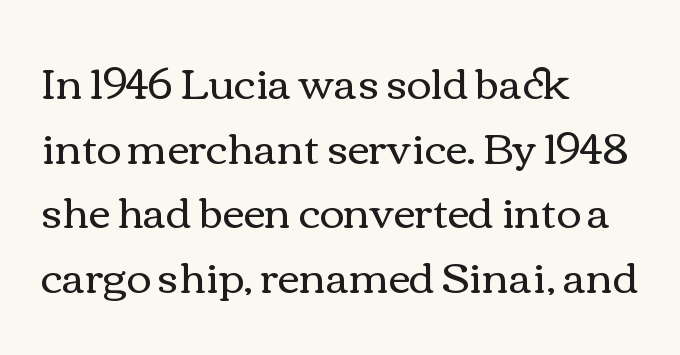
Characters follow at the spacing the type designer built in. The passage shown stacks its lines at a standard gap. Each line starts at the same left margin while the right side varies. Does the lettering tilt? It doesn't — this is upright. These lines are rendered in a variable-pitch font.
